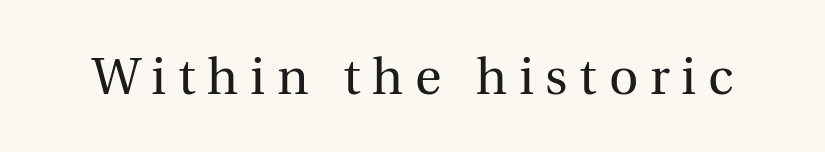
{"serif": "yes", "italic": "no", "bold": "no", "weight": "regular", "width": "normal", "x_height": "medium", "monospaced": "no", "underline": "no", "letter_spacing": "wide", "letter_spacing_em": 0.23, "glyph_px": 51}
